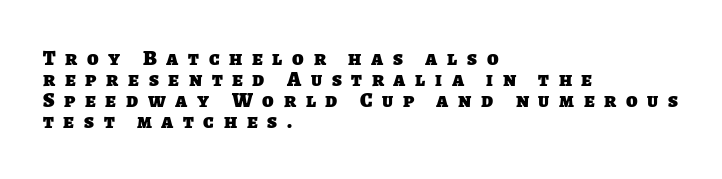
Q: Is the text bold? A: Yes.
Q: Is the text underlined? A: No.
Q: How is the paragraph aligned? A: Left-aligned.
Q: Is the spacing between letters normal or unusually wide? A: Unusually wide.
Q: Is the spacing between lines tight, normal or loose? A: Tight.
